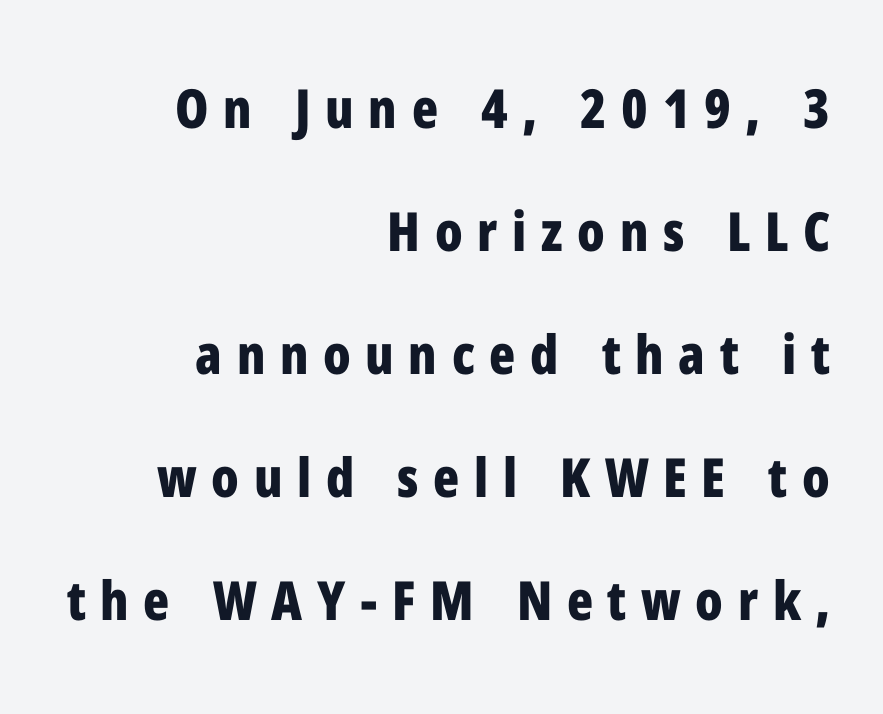
The image shows 54 px bold, condensed sans-serif type, upright; set right-aligned, loose line spacing (2.28x), unusually wide letter spacing (+0.27 em), not underlined; low stroke contrast and a medium x-height.
